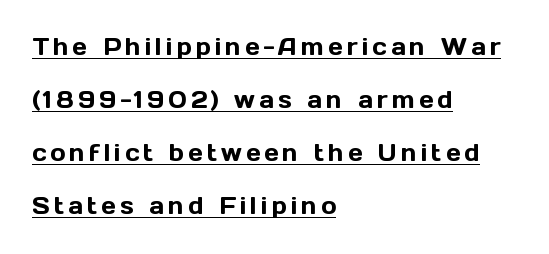
{"italic": "no", "underline": "yes", "align": "left", "line_spacing": "loose", "line_spacing_ratio": 2.31, "glyph_px": 23}
